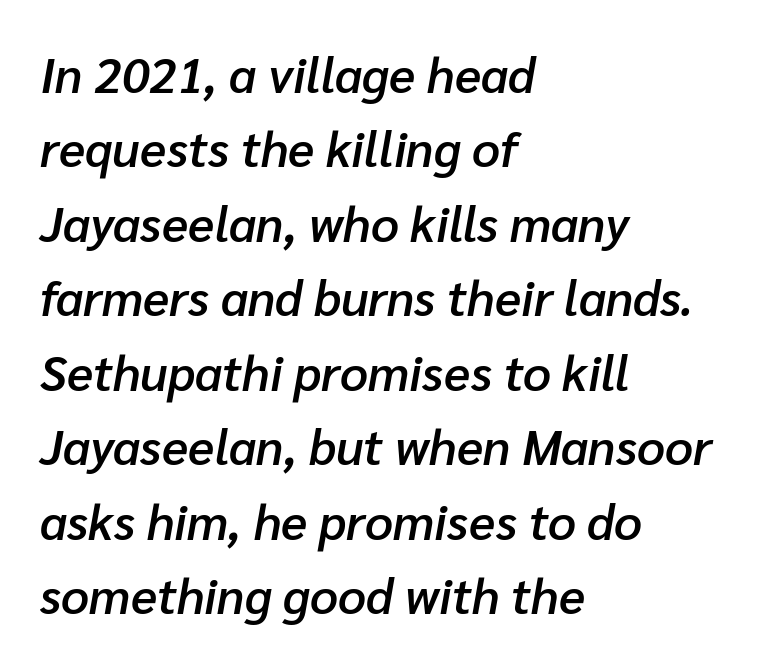
{"italic": "yes", "lean": "right", "slant_degrees": 10, "bold": "semi", "weight": "semibold", "width": "normal", "stroke_contrast": "low", "x_height": "medium", "monospaced": "no", "underline": "no", "align": "left", "line_spacing": "normal", "line_spacing_ratio": 1.52, "letter_spacing": "normal", "letter_spacing_em": 0.0, "glyph_px": 49}
